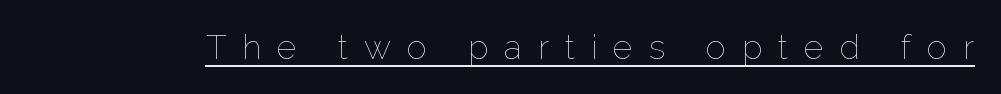
The font is comparable to plain body text, perhaps lighter. Quick note: not italic, upright. Varying glyph widths throughout — classic text-font behaviour. Underline: present.
